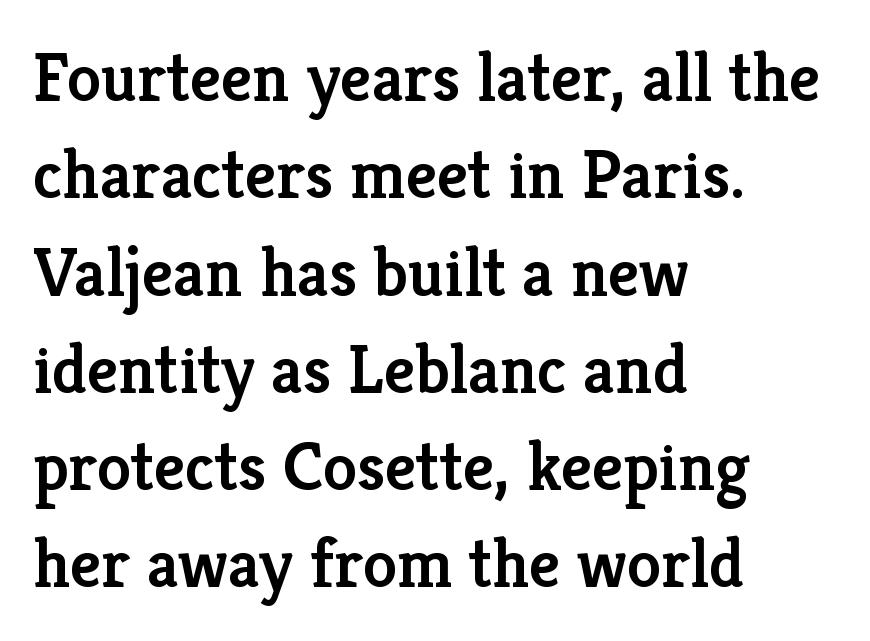
The image shows 69 px semibold serif type, upright; set left-aligned, normal line spacing (1.41x), normal letter spacing, not underlined; low stroke contrast and a medium x-height.
